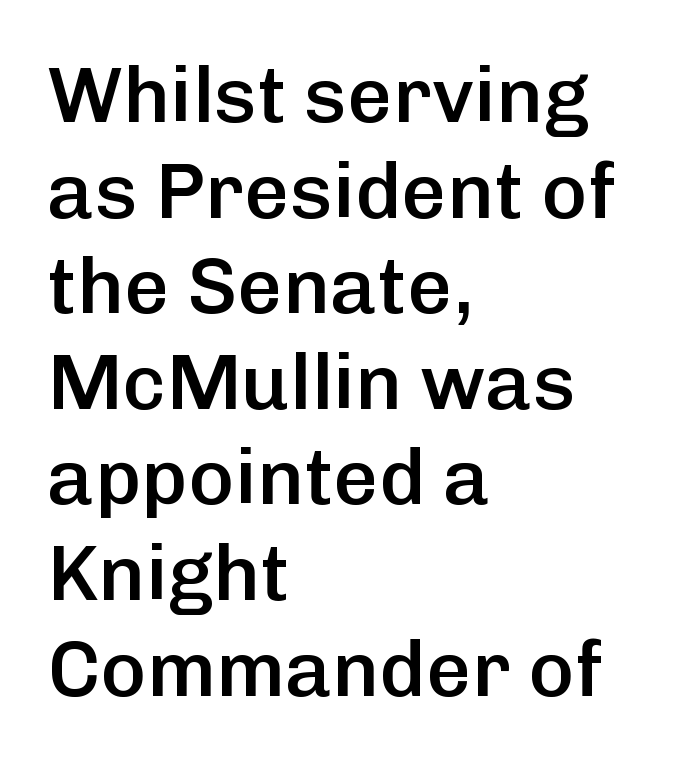
Compared with a centered layout, this one pins lines to the left instead. A somewhat darkened texture: the type is semibold rather than bold. The letters advance in unequal steps, a hallmark of proportional type. Compared with typical body copy, the letter spacing here is the same. Look at the bottom of the vertical strokes: they stop flat, with no serifs.
